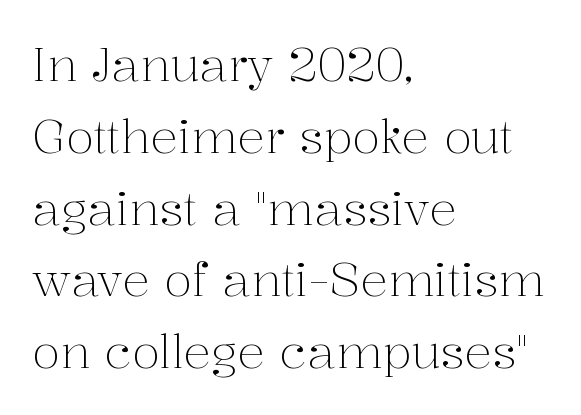
The image shows 46 px light serif type, upright; set left-aligned, normal line spacing (1.56x), normal letter spacing, not underlined; medium stroke contrast and a medium x-height.
